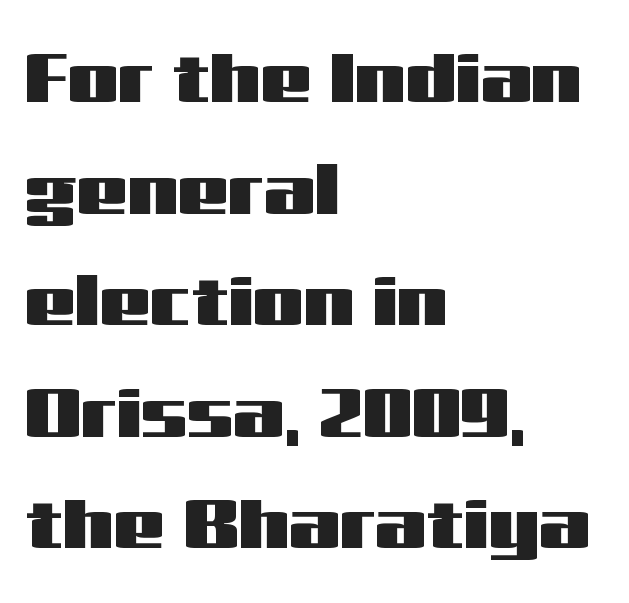
Q: Is the text italic (slanted)? A: No, it is upright.
Q: Is the typeface a serif or a sans-serif typeface? A: Sans-serif.
Q: Is the text underlined? A: No.
Q: How is the paragraph aligned? A: Left-aligned.
Q: Is the spacing between letters normal or unusually wide? A: Normal.
Q: Is the spacing between lines tight, normal or loose? A: Normal.
Q: Width (condensed, normal, or wide)? A: Wide.
Q: Stroke contrast? A: Medium.
Q: x-height? A: Medium.
Q: Monospaced? A: No.
